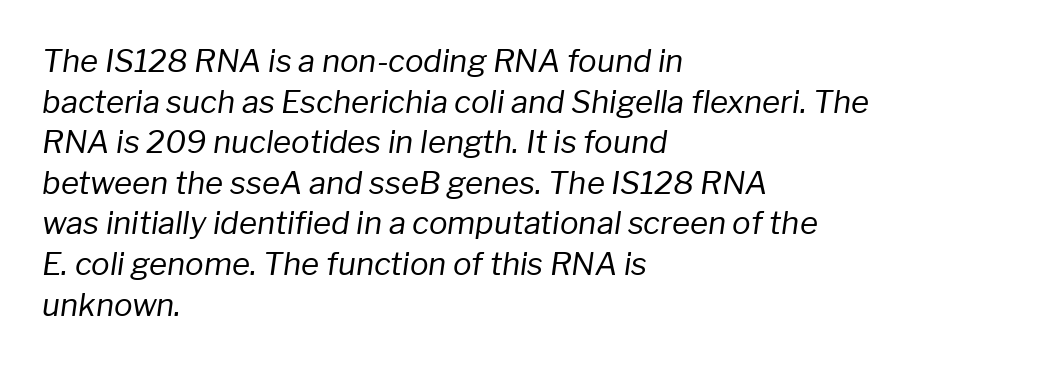
{"italic": "yes", "lean": "right", "slant_degrees": 8, "bold": "no", "weight": "regular", "width": "normal", "stroke_contrast": "low", "x_height": "medium", "monospaced": "no", "underline": "no", "align": "left", "line_spacing": "normal", "line_spacing_ratio": 1.31, "letter_spacing": "normal", "letter_spacing_em": 0.0, "glyph_px": 31}
